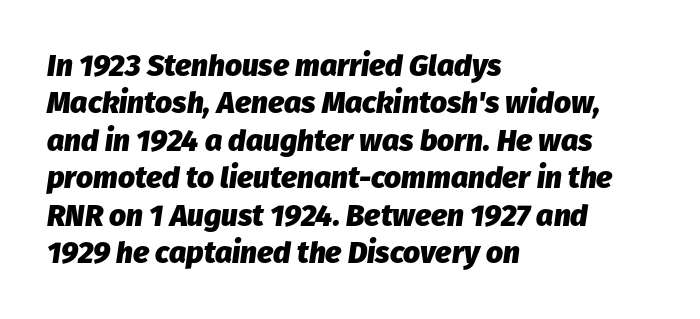
Q: Is the text bold? A: Yes.
Q: Is the text italic (slanted)? A: Yes, it leans right by about 8 degrees.
Q: Is the text underlined? A: No.
Q: How is the paragraph aligned? A: Left-aligned.
Q: Is the spacing between letters normal or unusually wide? A: Normal.
Q: Is the spacing between lines tight, normal or loose? A: Normal.
Q: Width (condensed, normal, or wide)? A: Normal.
Q: Stroke contrast? A: Low.
Q: x-height? A: Medium.
Q: Monospaced? A: No.
